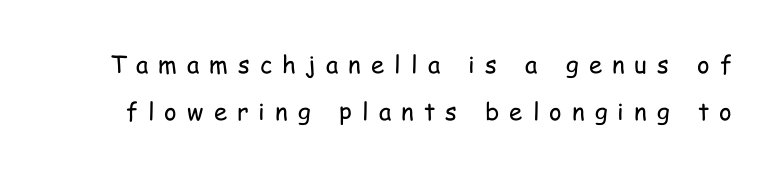
Q: Is the text bold? A: No.
Q: Is the text italic (slanted)? A: No, it is upright.
Q: Is the text underlined? A: No.
Q: Is the spacing between letters normal or unusually wide? A: Unusually wide.
Q: Is the spacing between lines tight, normal or loose? A: Loose.
